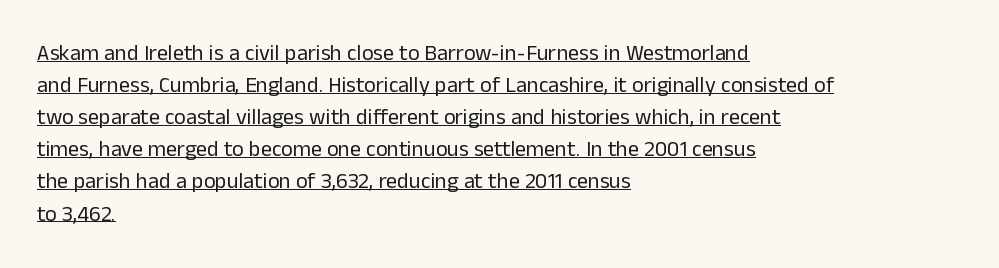
The image shows 22 px text type, upright; set left-aligned, normal line spacing (1.46x), normal letter spacing, underlined.
